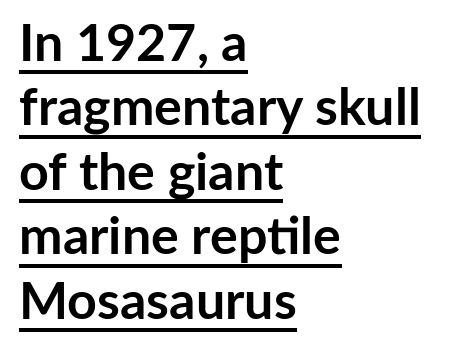
Note the varied advance widths — an 'i' is clearly narrower than an 'm'. Every letter is thick-stroked: bold, no question. The face used here appears with an underline applied. The horizontal fit of the characters is conventional and even. Regarding serifs, this sample does without them. This is roman type, the default non-slanted kind.
